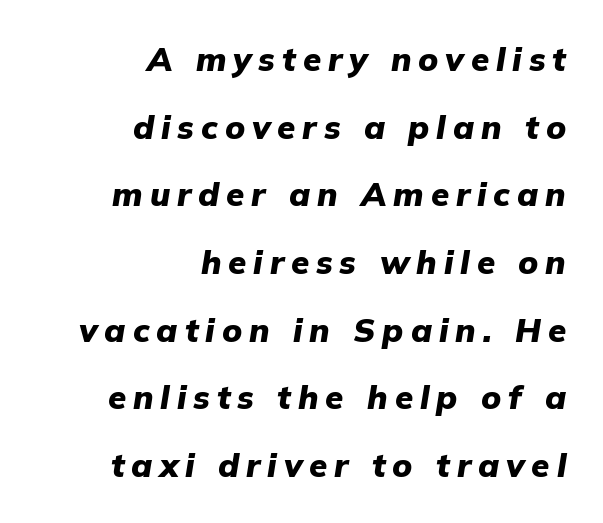
Q: Is the text bold? A: Yes.
Q: Is the text italic (slanted)? A: Yes, it leans right by about 9 degrees.
Q: Is the text underlined? A: No.
Q: How is the paragraph aligned? A: Right-aligned.
Q: Is the spacing between letters normal or unusually wide? A: Unusually wide.
Q: Is the spacing between lines tight, normal or loose? A: Loose.
Q: Width (condensed, normal, or wide)? A: Normal.
Q: Stroke contrast? A: Low.
Q: x-height? A: Medium.
Q: Monospaced? A: No.
